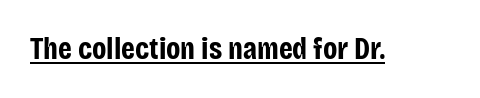
Q: Is the text bold? A: Yes.
Q: Is the text italic (slanted)? A: No, it is upright.
Q: Is the typeface a serif or a sans-serif typeface? A: Sans-serif.
Q: Is the text underlined? A: Yes.
Q: Is the spacing between letters normal or unusually wide? A: Normal.
Q: Width (condensed, normal, or wide)? A: Condensed.
Q: Stroke contrast? A: Low.
Q: x-height? A: Large.
Q: Monospaced? A: No.
